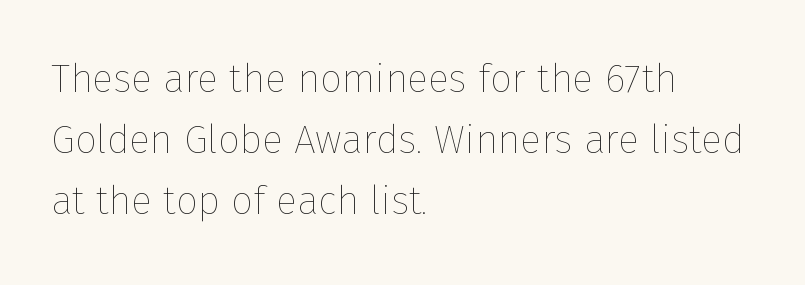
Observe the ordinary spacing: letters are neighbours, not strangers. The lettering holds an erect, upright posture throughout. No chunkiness to these letters — they're not bold. The vertical gap from one line to the next is medium.
